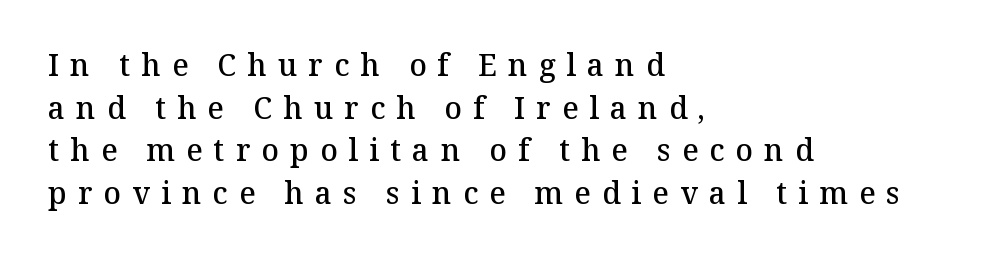
{"serif": "yes", "italic": "no", "bold": "semi", "weight": "semibold", "width": "normal", "stroke_contrast": "medium", "x_height": "medium", "monospaced": "no", "underline": "no", "align": "left", "line_spacing": "normal", "line_spacing_ratio": 1.42, "letter_spacing": "wide", "letter_spacing_em": 0.37, "glyph_px": 30}
